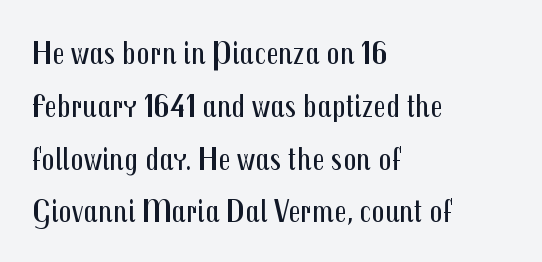
Q: Is the text bold? A: No.
Q: Is the text italic (slanted)? A: No, it is upright.
Q: Is the typeface a serif or a sans-serif typeface? A: Sans-serif.
Q: Is the text underlined? A: No.
Q: How is the paragraph aligned? A: Left-aligned.
Q: Is the spacing between letters normal or unusually wide? A: Normal.
Q: Is the spacing between lines tight, normal or loose? A: Normal.
Q: Width (condensed, normal, or wide)? A: Condensed.
Q: Stroke contrast? A: Medium.
Q: x-height? A: Medium.
Q: Monospaced? A: No.
